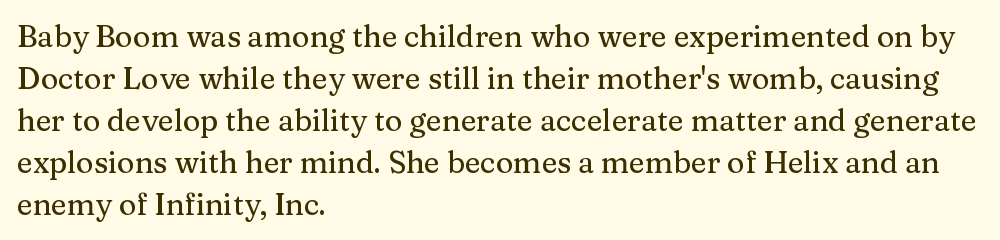
Q: Is the text italic (slanted)? A: No, it is upright.
Q: Is the typeface a serif or a sans-serif typeface? A: Serif.
Q: Is the text underlined? A: No.
Q: How is the paragraph aligned? A: Left-aligned.
Q: Is the spacing between letters normal or unusually wide? A: Normal.
Q: Is the spacing between lines tight, normal or loose? A: Normal.
Q: Width (condensed, normal, or wide)? A: Normal.
Q: Stroke contrast? A: Medium.
Q: x-height? A: Medium.
Q: Monospaced? A: No.
